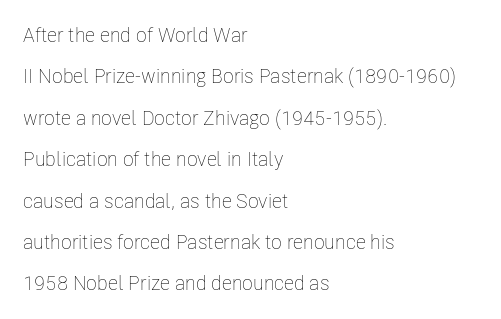
The image shows 20 px text type, upright; set left-aligned, loose line spacing (2.07x), normal letter spacing, not underlined.
